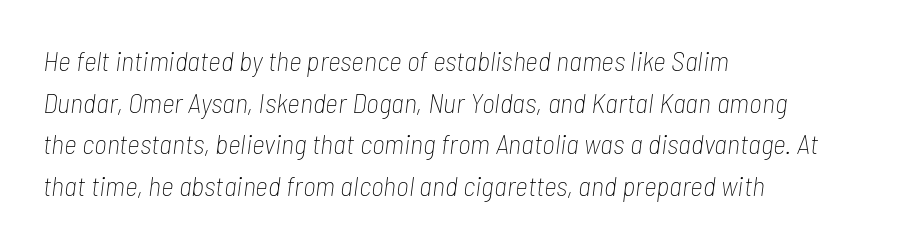
{"italic": "yes", "lean": "right", "slant_degrees": 7, "bold": "no", "weight": "thin", "width": "condensed", "stroke_contrast": "low", "x_height": "medium", "monospaced": "no", "underline": "no", "align": "left", "line_spacing": "normal", "line_spacing_ratio": 1.49, "letter_spacing": "normal", "letter_spacing_em": 0.0, "glyph_px": 28}
